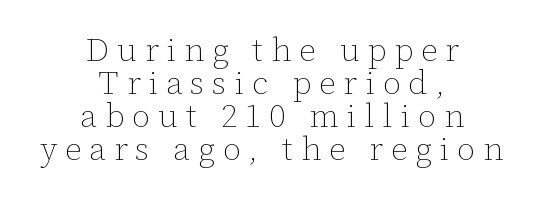
Q: Is the text bold? A: No.
Q: Is the text italic (slanted)? A: No, it is upright.
Q: Is the text underlined? A: No.
Q: How is the paragraph aligned? A: Centered.
Q: Is the spacing between letters normal or unusually wide? A: Unusually wide.
Q: Is the spacing between lines tight, normal or loose? A: Tight.
Q: Width (condensed, normal, or wide)? A: Normal.
Q: Stroke contrast? A: Low.
Q: x-height? A: Medium.
Q: Monospaced? A: No.
